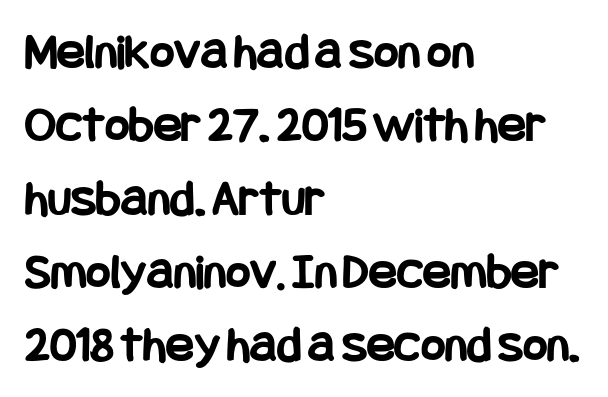
The gaps between neighbouring characters are ordinary and unremarkable. Letterform terminals end flat and unadorned throughout the passage. A normal amount of white space separates one row of letters from the next. Is the block centered? No — it sits flush against the left margin. Ordinary non-slanted type is in use.
